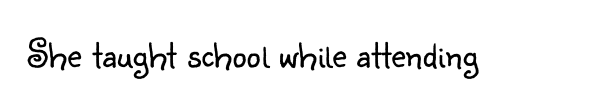
Q: Is the text bold? A: No.
Q: Is the text italic (slanted)? A: No, it is upright.
Q: Is the typeface a serif or a sans-serif typeface? A: Sans-serif.
Q: Is the text underlined? A: No.
Q: Is the spacing between letters normal or unusually wide? A: Normal.
Q: Width (condensed, normal, or wide)? A: Normal.
Q: Stroke contrast? A: Low.
Q: x-height? A: Small.
Q: Monospaced? A: No.
